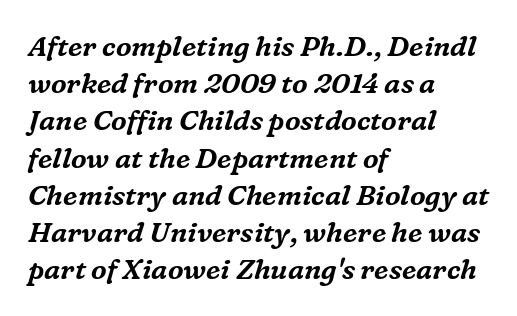
The tracking reads as untouched default to a designer's eye. Each letter's strokes conclude with small projecting serifs. Casual observation: everything's shoved over to the left. Note the varied advance widths — an 'i' is clearly narrower than an 'm'. Compared with typical paragraphs, the rows here are spaced about the same.
